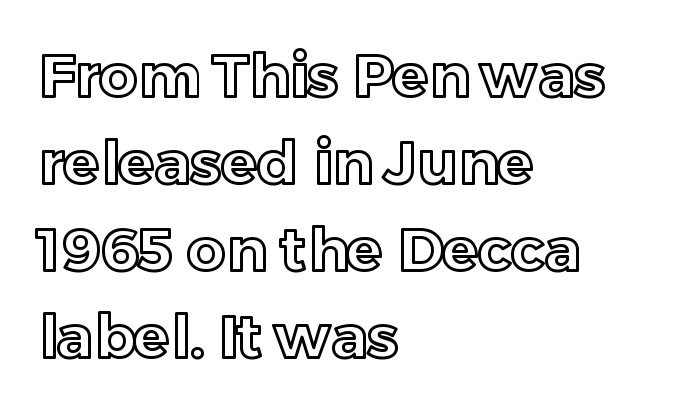
Each word holds together tightly as a unit, with standard inter-letter gaps. Descenders hang freely into open space. Reading down the column, the eye jumps a familiar distance to each next line. The type sits square on the baseline with zero lean.
